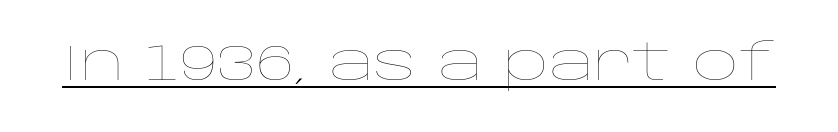
{"italic": "no", "bold": "no", "weight": "thin", "width": "wide", "stroke_contrast": "low", "x_height": "large", "monospaced": "no", "underline": "yes", "letter_spacing": "normal", "letter_spacing_em": 0.0, "glyph_px": 50}
